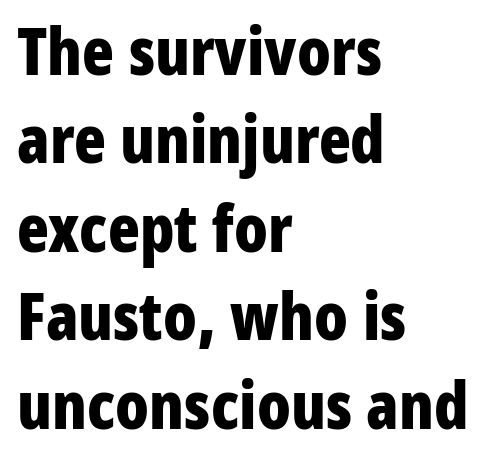
Leading matches the norm, producing a regular column. Check the space under the baseline: it is left empty. Heft: maximum for text — a bold. Think of a printed novel: that variable character pitch is what you see here. This rendering uses left alignment, leaving the right contour irregular. Is there any slant? The stems are plumb.
